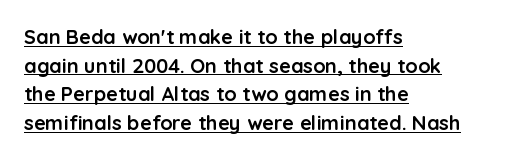
{"italic": "no", "bold": "yes", "underline": "yes", "align": "left", "line_spacing": "normal", "line_spacing_ratio": 1.43, "letter_spacing": "normal", "letter_spacing_em": 0.0, "glyph_px": 20}
